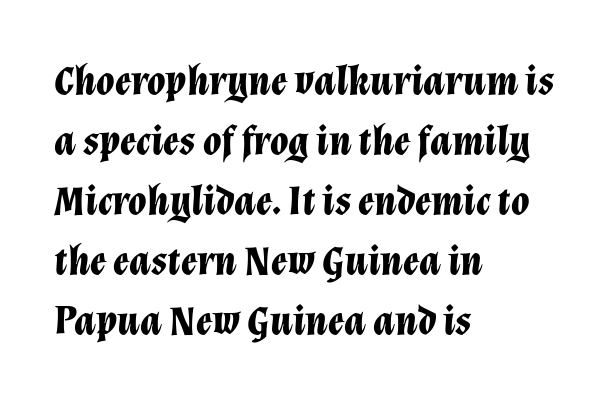
The image shows 42 px bold type, italic (leaning right); set left-aligned, normal line spacing (1.43x), normal letter spacing, not underlined; low stroke contrast and a medium x-height.
